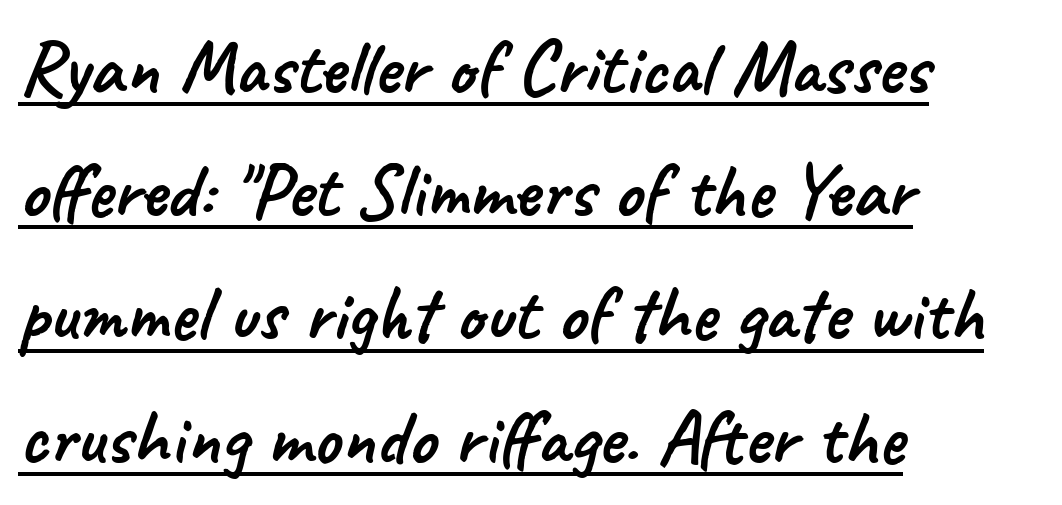
Q: Is the typeface a serif or a sans-serif typeface? A: Sans-serif.
Q: Is the text underlined? A: Yes.
Q: How is the paragraph aligned? A: Left-aligned.
Q: Is the spacing between letters normal or unusually wide? A: Normal.
Q: Is the spacing between lines tight, normal or loose? A: Normal.
Q: Width (condensed, normal, or wide)? A: Normal.
Q: Stroke contrast? A: Low.
Q: x-height? A: Small.
Q: Monospaced? A: No.
